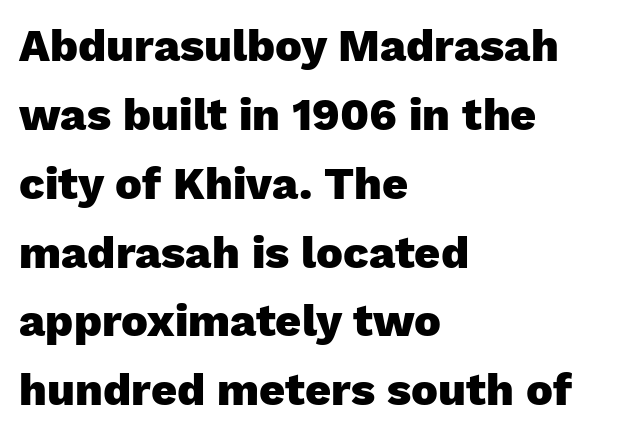
{"serif": "no", "italic": "no", "bold": "yes", "weight": "heavy", "width": "normal", "stroke_contrast": "low", "x_height": "medium", "monospaced": "no", "underline": "no", "align": "left", "line_spacing": "normal", "line_spacing_ratio": 1.53, "letter_spacing": "normal", "letter_spacing_em": 0.0, "glyph_px": 45}
